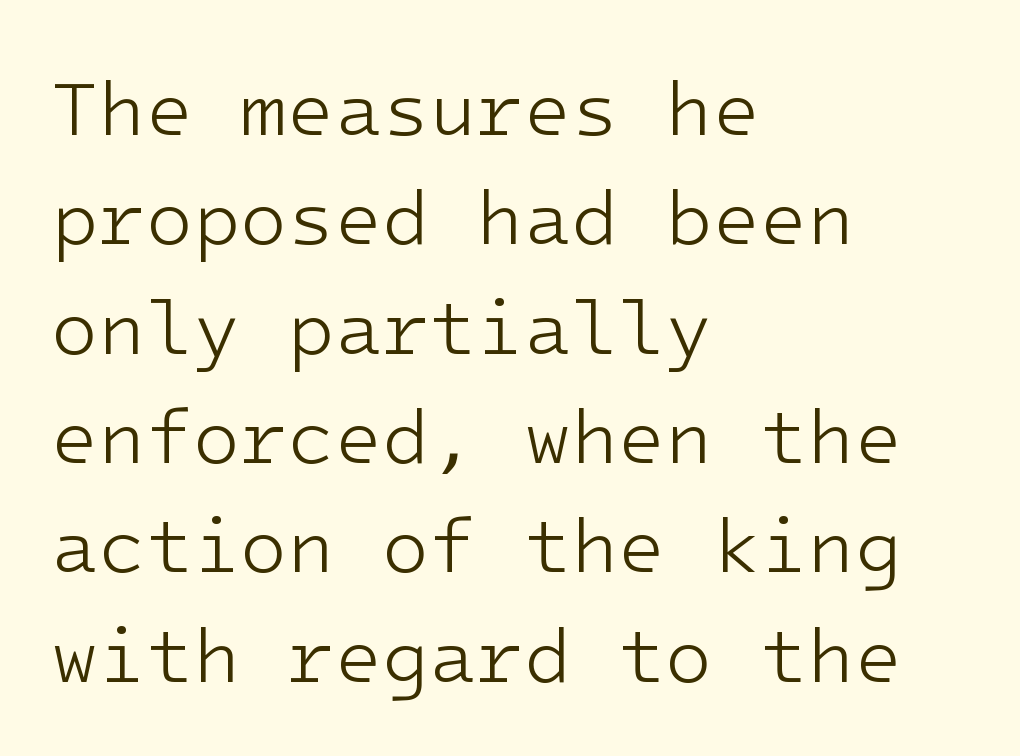
Q: Is the text bold? A: No.
Q: Is the text italic (slanted)? A: No, it is upright.
Q: Is the typeface a serif or a sans-serif typeface? A: Sans-serif.
Q: Is the text underlined? A: No.
Q: How is the paragraph aligned? A: Left-aligned.
Q: Is the spacing between letters normal or unusually wide? A: Normal.
Q: Is the spacing between lines tight, normal or loose? A: Normal.
Q: Width (condensed, normal, or wide)? A: Normal.
Q: Stroke contrast? A: Low.
Q: x-height? A: Medium.
